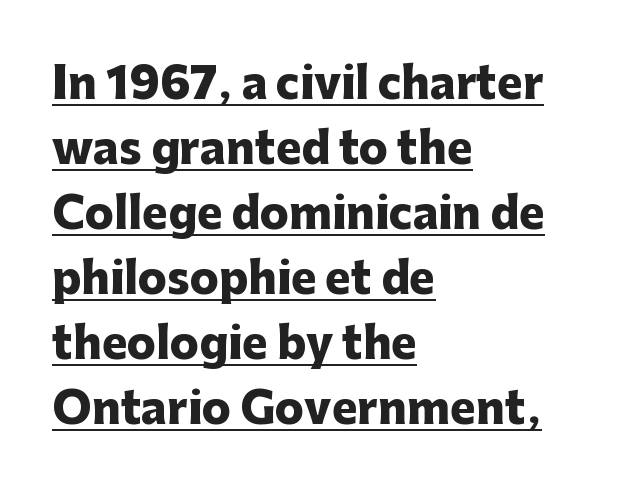
A continuous stroke trails under the words, as in a hyperlink. This is roman type, the default non-slanted kind. Proportional: the letters do not fall into vertical columns. How would I describe the line gaps? Plain and ordinary.
